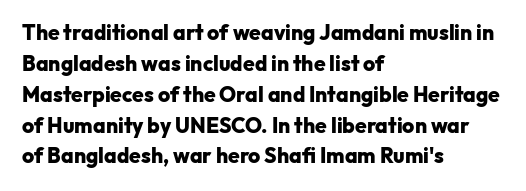
{"italic": "no", "bold": "yes", "underline": "no", "align": "left", "line_spacing": "normal", "line_spacing_ratio": 1.47, "letter_spacing": "normal", "letter_spacing_em": 0.0, "glyph_px": 21}
